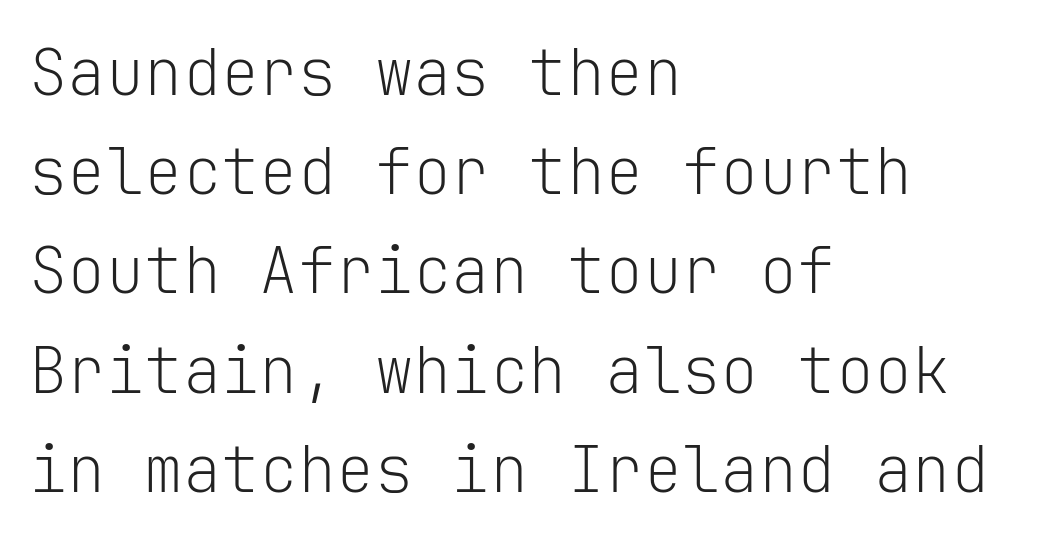
Q: Is the text bold? A: No.
Q: Is the text italic (slanted)? A: No, it is upright.
Q: Is the typeface a serif or a sans-serif typeface? A: Sans-serif.
Q: Is the text underlined? A: No.
Q: How is the paragraph aligned? A: Left-aligned.
Q: Is the spacing between letters normal or unusually wide? A: Normal.
Q: Is the spacing between lines tight, normal or loose? A: Normal.
Q: Width (condensed, normal, or wide)? A: Normal.
Q: Stroke contrast? A: Low.
Q: x-height? A: Medium.
Q: Monospaced? A: Yes.
